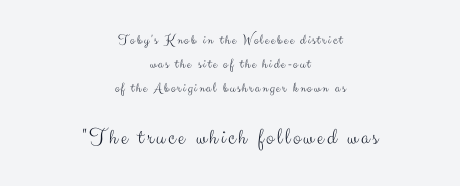
The image shows 23 px text type; set centered, line spacing 1.73x, not underlined; the second (bottom) block is 1.64x larger.
